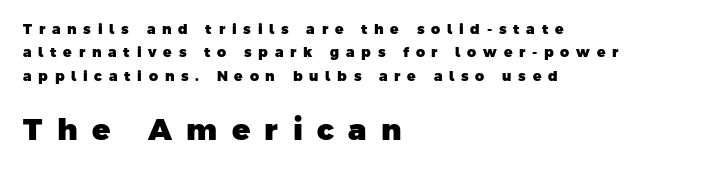
The image shows 30 px heavy sans-serif type; set left-aligned, normal line spacing (1.67x), unusually wide letter spacing (+0.48 em), not underlined; the second (bottom) block is 2.14x larger; low stroke contrast and a medium x-height.
